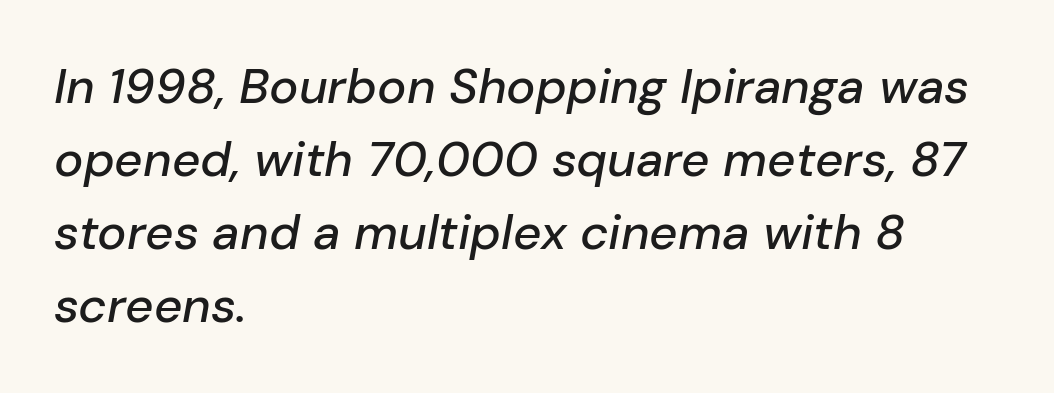
The image shows 49 px text type, italic (leaning right); set left-aligned, normal line spacing (1.49x), normal letter spacing, not underlined; low stroke contrast and a medium x-height.
